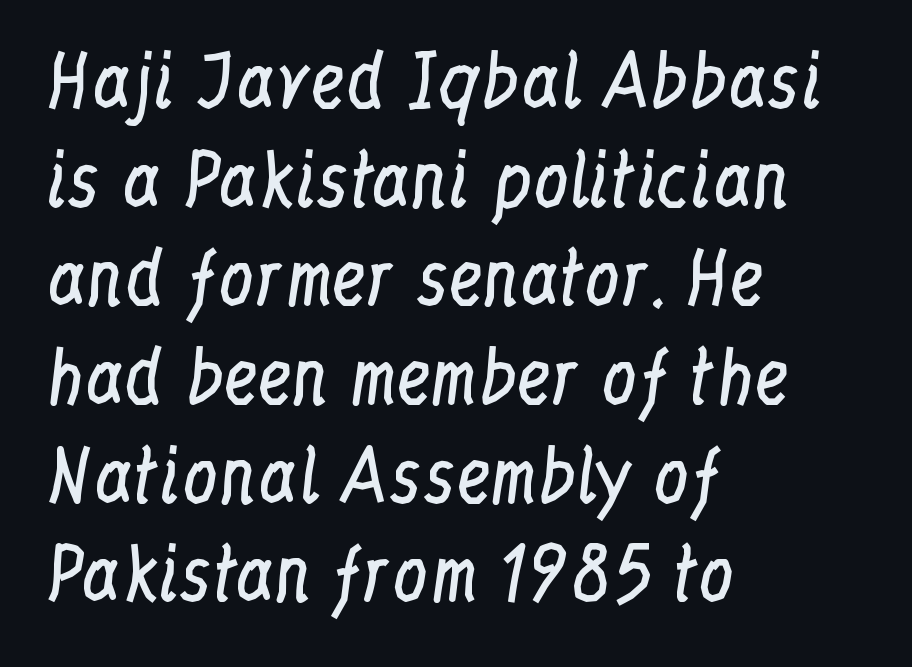
{"serif": "yes", "bold": "no", "weight": "regular", "width": "condensed", "stroke_contrast": "low", "x_height": "medium", "monospaced": "no", "underline": "no", "align": "left", "line_spacing": "normal", "line_spacing_ratio": 1.39, "letter_spacing": "normal", "letter_spacing_em": 0.0, "glyph_px": 71}
